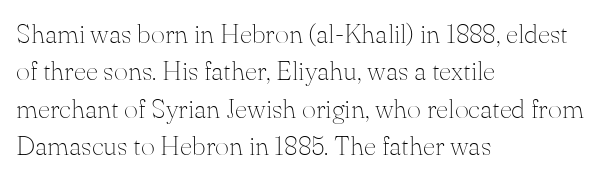
Interline gaps are of average width in this sample. Inter-character spacing is left at the font's built-in metrics. If you drew a line through each stem, it would be perfectly vertical. Words float on clear page, feet unadorned. Each line starts at the same left margin while the right side varies.
